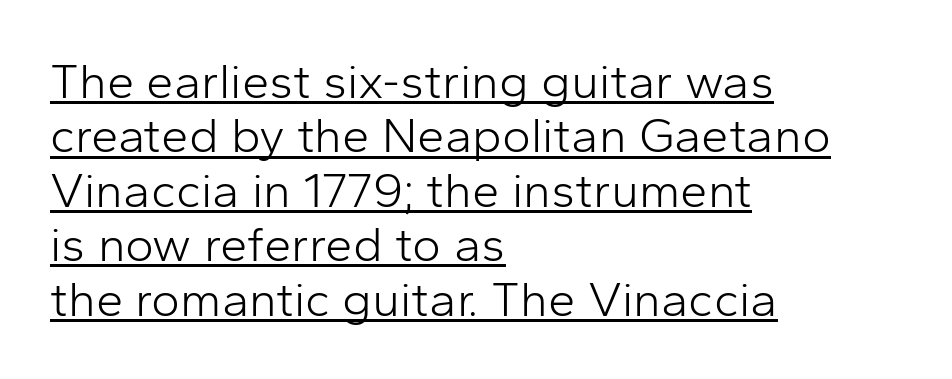
The image shows 49 px light sans-serif type, upright; set left-aligned, tight line spacing (1.11x), normal letter spacing, underlined; low stroke contrast and a medium x-height.
